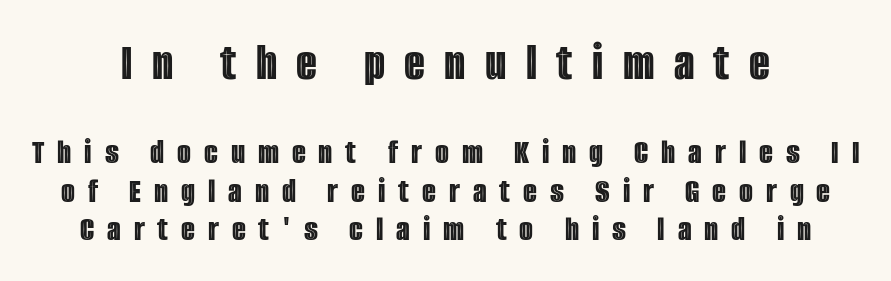
In terms of leading, this rendering errs on the cramped side. Typesetter's note — upper block bumped up in size, lower block left smaller. This is roman type, the default non-slanted kind. Do the characters align in a grid? No, the font is proportional. Caption: expanded tracking, letters set apart.
